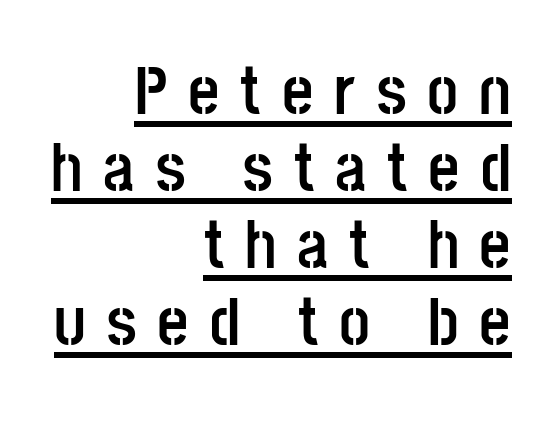
Q: Is the text bold? A: Yes.
Q: Is the text italic (slanted)? A: No, it is upright.
Q: Is the typeface a serif or a sans-serif typeface? A: Sans-serif.
Q: Is the text underlined? A: Yes.
Q: How is the paragraph aligned? A: Right-aligned.
Q: Is the spacing between letters normal or unusually wide? A: Unusually wide.
Q: Is the spacing between lines tight, normal or loose? A: Tight.
Q: Width (condensed, normal, or wide)? A: Condensed.
Q: Stroke contrast? A: Low.
Q: x-height? A: Large.
Q: Monospaced? A: No.
